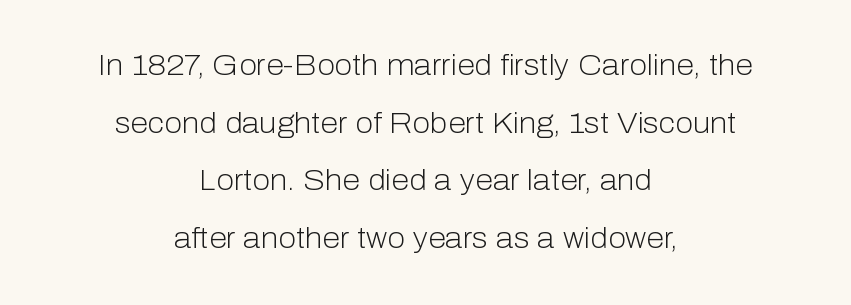
Does extra space separate the letters? No, they use regular spacing. The typeface has the unassuming heft of standard copy or less. Which margin do the lines hug? Neither — every line sits in the middle. Every character sits straight up, as roman type does.
